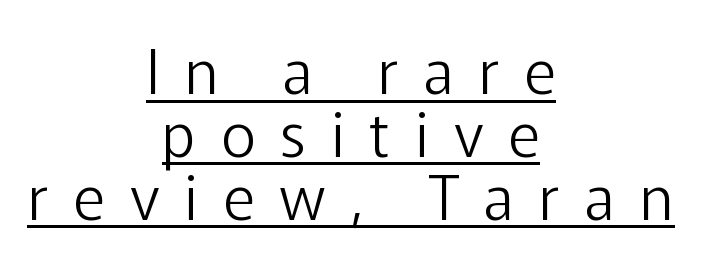
{"serif": "no", "italic": "no", "bold": "no", "weight": "light", "width": "normal", "stroke_contrast": "low", "x_height": "medium", "monospaced": "no", "underline": "yes", "align": "center", "line_spacing": "tight", "line_spacing_ratio": 1.03, "letter_spacing": "wide", "letter_spacing_em": 0.41, "glyph_px": 61}
